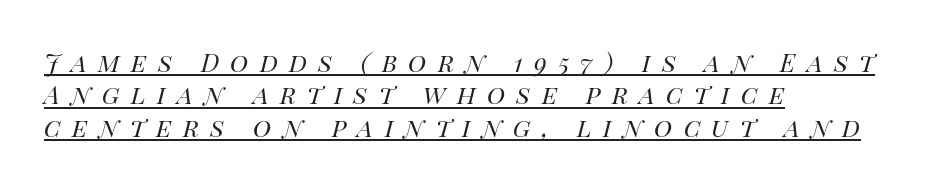
Q: Is the text bold? A: No.
Q: Is the text italic (slanted)? A: Yes, it leans right by about 14 degrees.
Q: Is the text underlined? A: Yes.
Q: How is the paragraph aligned? A: Left-aligned.
Q: Is the spacing between letters normal or unusually wide? A: Unusually wide.
Q: Is the spacing between lines tight, normal or loose? A: Normal.
